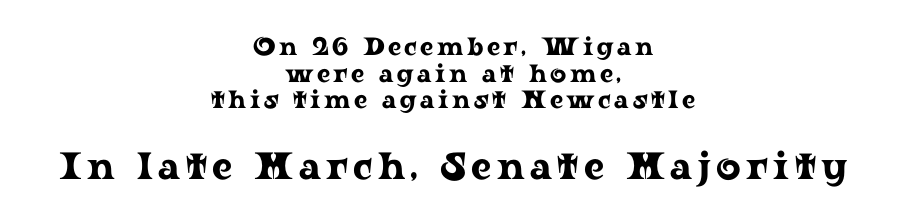
Q: Is the text italic (slanted)? A: No, it is upright.
Q: Is the typeface a serif or a sans-serif typeface? A: Serif.
Q: Is the text underlined? A: No.
Q: How is the paragraph aligned? A: Centered.
Q: Is the spacing between lines tight, normal or loose? A: Tight.
Q: Which block of text is set in a larger size, the first (top) or the second (bottom)? A: The second (bottom) one.
Q: Width (condensed, normal, or wide)? A: Wide.
Q: Stroke contrast? A: Low.
Q: x-height? A: Medium.
Q: Monospaced? A: No.
